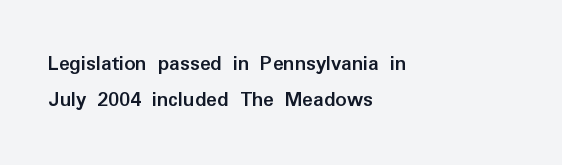
When letters stand straight like this, we call the style roman or upright. This is heavy type, rendered in bold. Which margin do the lines hug? The left one — the right edge is uneven. A clean baseline with only descenders dipping below it.
